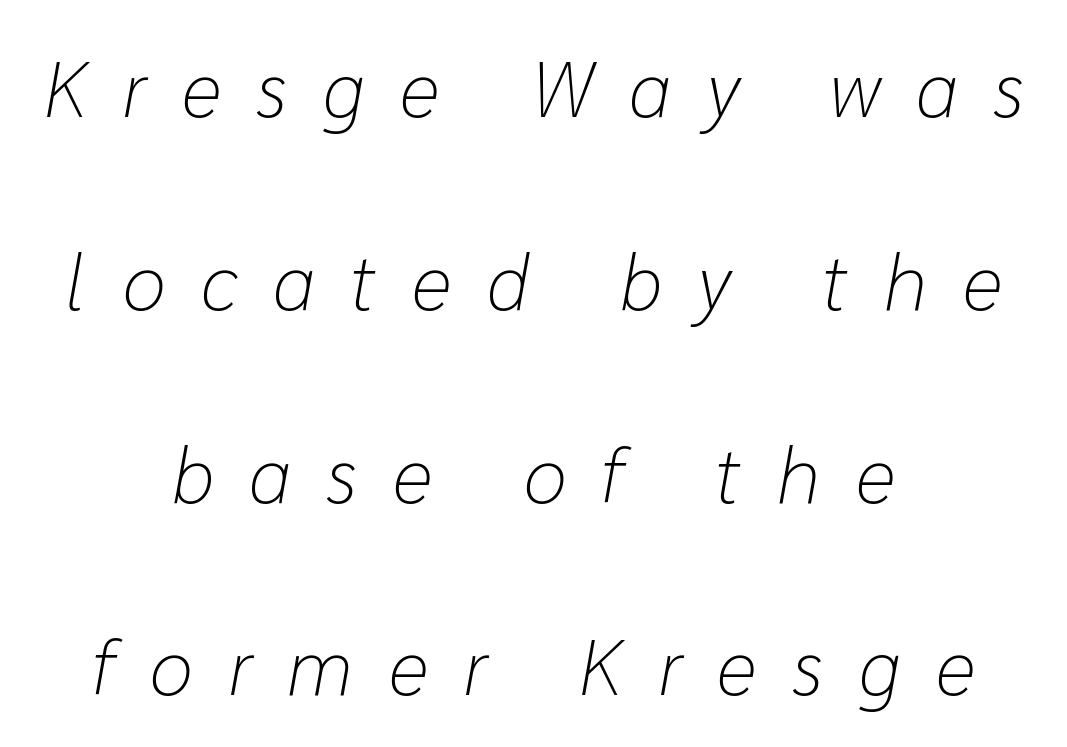
{"italic": "yes", "lean": "right", "slant_degrees": 10, "bold": "no", "weight": "light", "width": "normal", "stroke_contrast": "low", "x_height": "medium", "monospaced": "no", "underline": "no", "align": "center", "line_spacing": "loose", "line_spacing_ratio": 2.44, "letter_spacing": "wide", "letter_spacing_em": 0.45, "glyph_px": 79}
